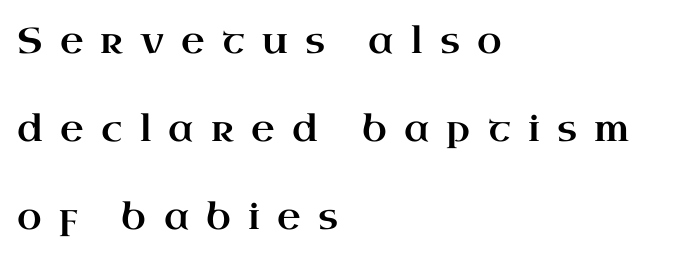
The image shows 36 px wide serif type, upright; set left-aligned, loose line spacing (2.44x), unusually wide letter spacing (+0.48 em), not underlined; high stroke contrast and a small x-height.
